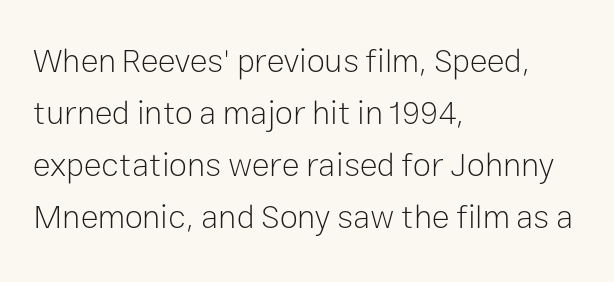
Q: Is the text bold? A: No.
Q: Is the text italic (slanted)? A: No, it is upright.
Q: Is the typeface a serif or a sans-serif typeface? A: Sans-serif.
Q: Is the text underlined? A: No.
Q: How is the paragraph aligned? A: Left-aligned.
Q: Is the spacing between letters normal or unusually wide? A: Normal.
Q: Is the spacing between lines tight, normal or loose? A: Normal.
Q: Width (condensed, normal, or wide)? A: Normal.
Q: Stroke contrast? A: Low.
Q: x-height? A: Medium.
Q: Monospaced? A: No.
